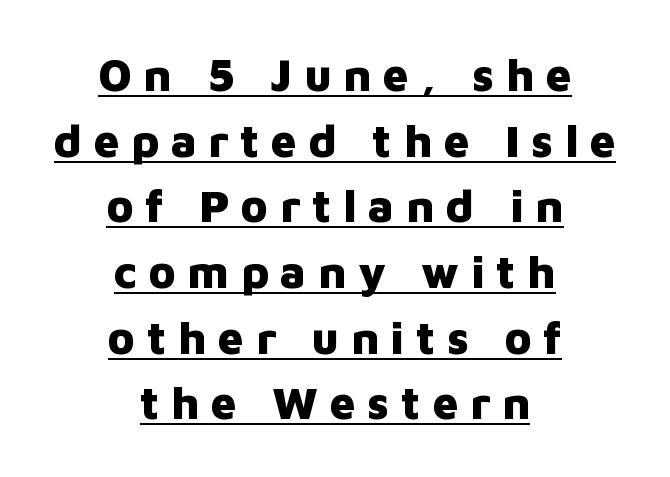
Weight: bold. Between one letter and the next there's a generous, obvious gap. Is the block centered? Yes — each line is placed symmetrically about the middle. Line spacing here is normal. Quick note: underline on. Note: no serifs on the glyphs.
